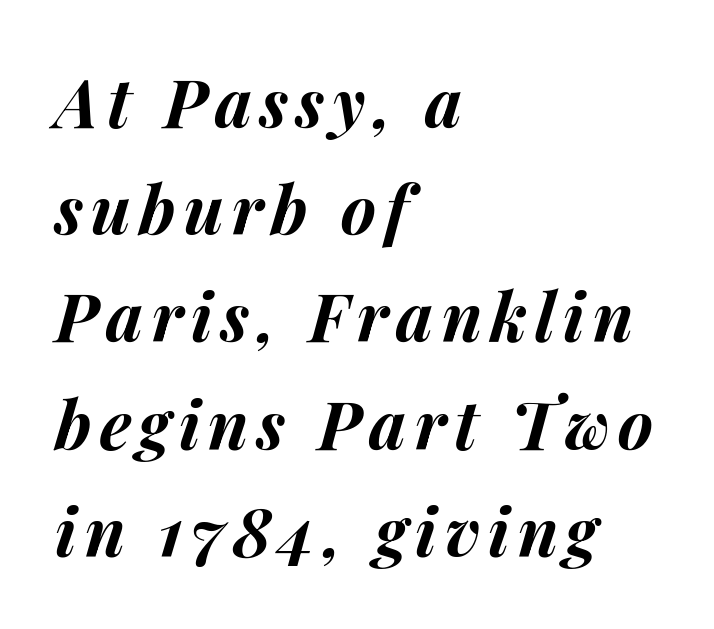
The image shows 67 px bold type, italic (leaning right); set left-aligned, normal line spacing (1.6x), not underlined; medium stroke contrast and a medium x-height.
